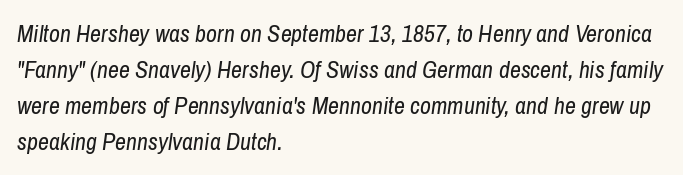
A typesetter would mark this as italic. Leading matches the norm, producing a regular column. Letters have the restrained weight of plain body copy at most. Words appear dense and cohesive because spacing is normal. The words here are not underlined.
